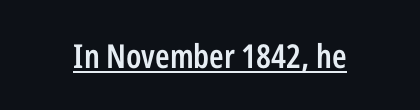
{"serif": "no", "italic": "no", "bold": "semi", "weight": "semibold", "width": "condensed", "stroke_contrast": "low", "x_height": "medium", "monospaced": "no", "underline": "yes", "letter_spacing": "normal", "letter_spacing_em": 0.0, "glyph_px": 33}
